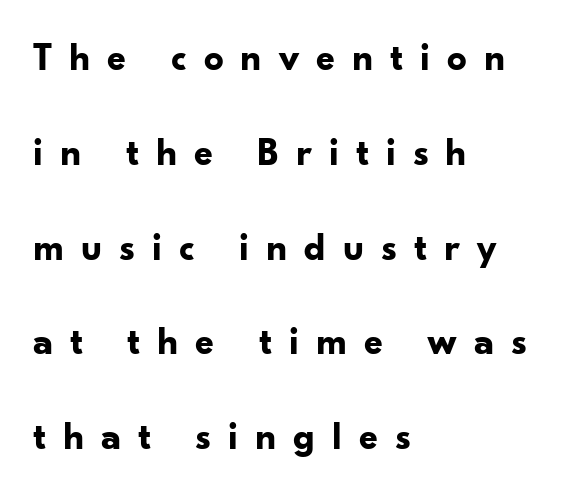
The image shows 39 px bold sans-serif type, upright; set left-aligned, loose line spacing (2.43x), unusually wide letter spacing (+0.43 em), not underlined; low stroke contrast and a small x-height.
